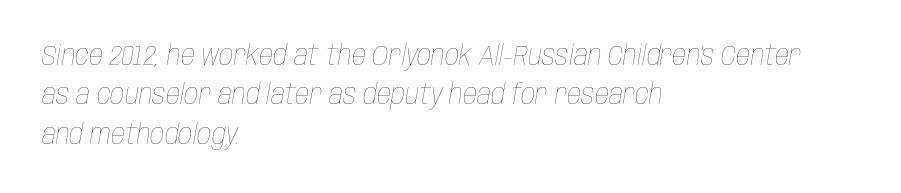
Q: Is the text bold? A: No.
Q: Is the text italic (slanted)? A: Yes, it leans right by about 10 degrees.
Q: Is the text underlined? A: No.
Q: How is the paragraph aligned? A: Left-aligned.
Q: Is the spacing between letters normal or unusually wide? A: Normal.
Q: Is the spacing between lines tight, normal or loose? A: Normal.
Q: Width (condensed, normal, or wide)? A: Condensed.
Q: Stroke contrast? A: Low.
Q: x-height? A: Large.
Q: Monospaced? A: No.
